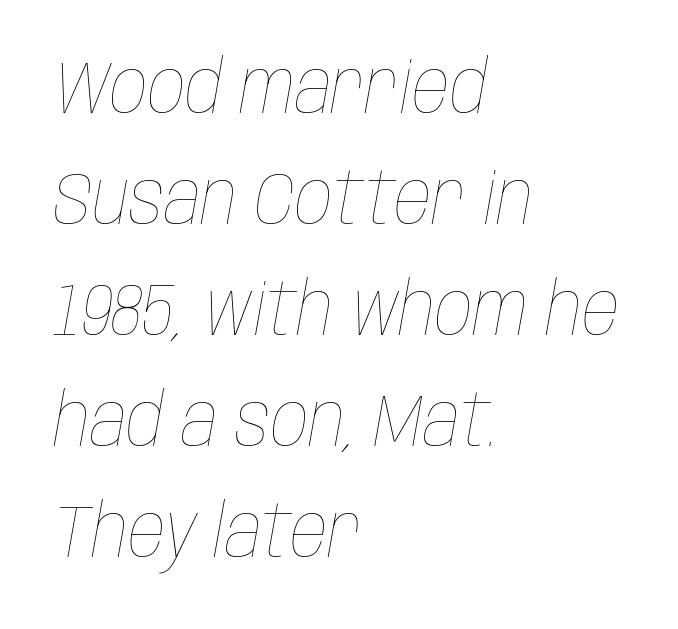
Notice how the passage keeps a crisp vertical edge on the left only. This sample uses an oblique cut, with every glyph tilted off the vertical. The designer left line spacing at the default. Nothing heavy about these letters — not bold at all.
